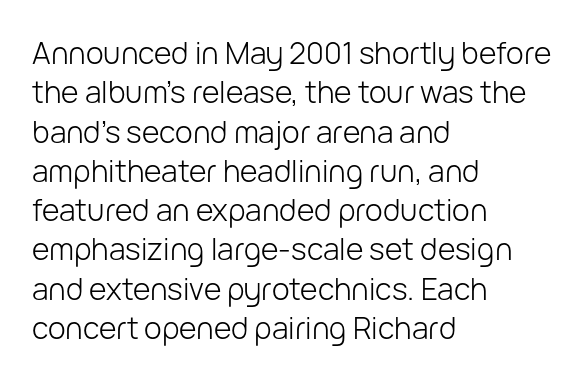
Anything drawn beneath the words? Only blank space. The rendering shows plain stroke endings on the letterforms — a sans-serif design. This rendering uses left alignment, leaving the right contour irregular. These lines were composed using upright roman letters. The letters advance in unequal steps, a hallmark of proportional type.
